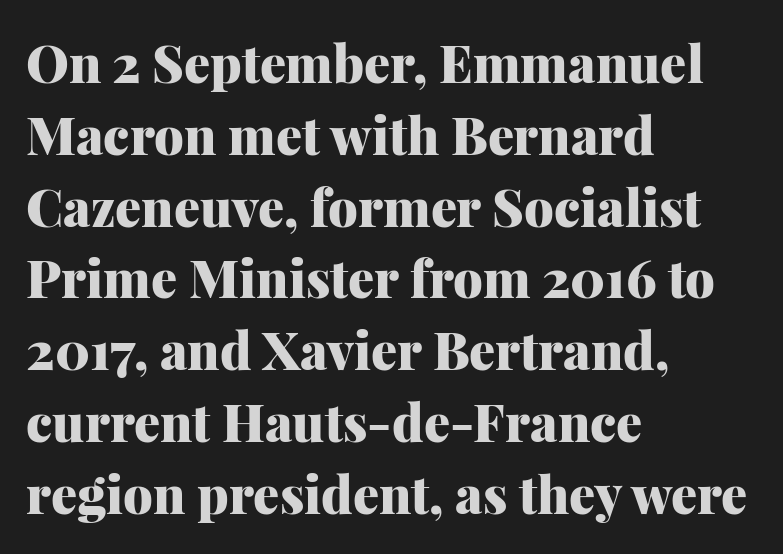
The face used here is rendered with its standard letterfit. Observe the serifs anchoring each vertical stroke in this sample. If you measured baseline to baseline, you'd find a middling distance. The specimen omits any rule beneath the text block's lines. Ordinary non-slanted type is in use. Think of a printed novel: that variable character pitch is what you see here.
